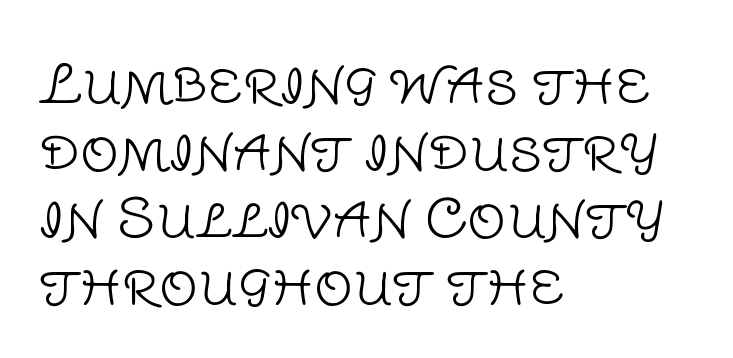
{"serif": "no", "bold": "no", "weight": "light", "width": "normal", "stroke_contrast": "low", "x_height": "large", "monospaced": "no", "underline": "no", "align": "left", "line_spacing_ratio": 1.24, "letter_spacing": "normal", "letter_spacing_em": 0.0, "glyph_px": 54}
